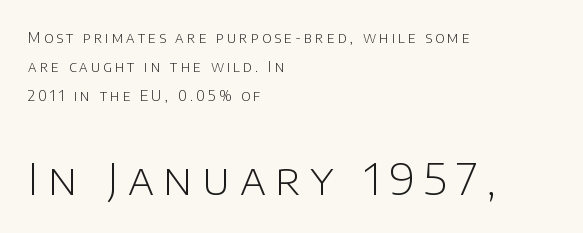
Q: Is the text bold? A: No.
Q: Is the text italic (slanted)? A: No, it is upright.
Q: Is the typeface a serif or a sans-serif typeface? A: Sans-serif.
Q: Is the text underlined? A: No.
Q: How is the paragraph aligned? A: Left-aligned.
Q: Is the spacing between letters normal or unusually wide? A: Unusually wide.
Q: Is the spacing between lines tight, normal or loose? A: Loose.
Q: Which block of text is set in a larger size, the first (top) or the second (bottom)? A: The second (bottom) one.
Q: Width (condensed, normal, or wide)? A: Normal.
Q: Stroke contrast? A: Low.
Q: x-height? A: Large.
Q: Monospaced? A: No.
